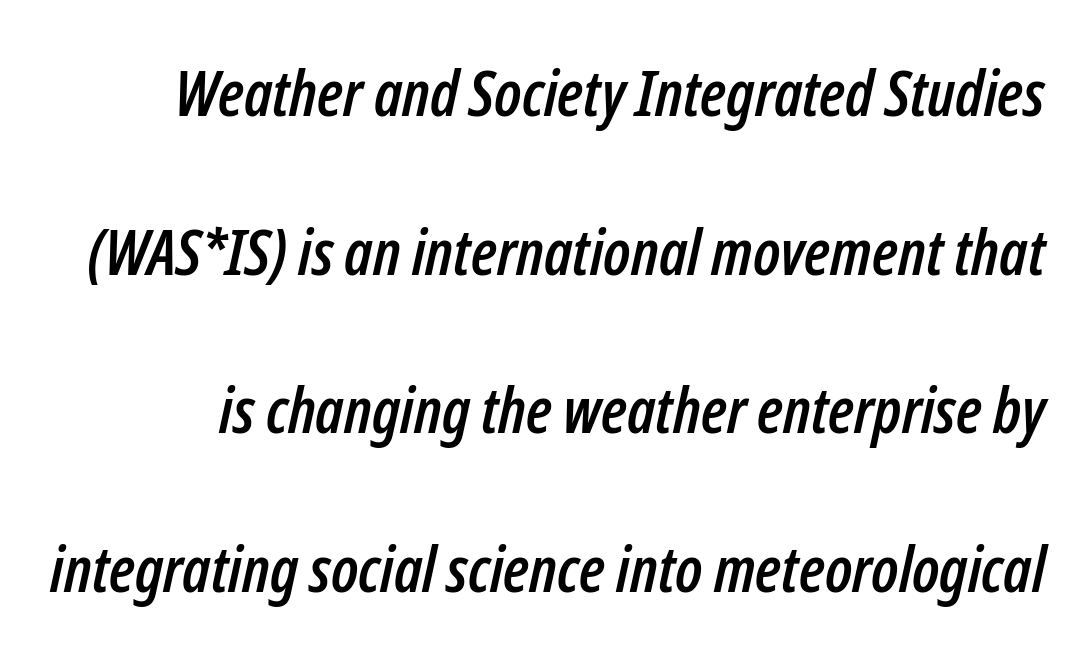
Rows of type keep a wide berth in the vertical direction. Nobody touched the tracking dial on this one. The foot of each line stays bare and open. Italic? Definitely — the glyphs are oblique.
